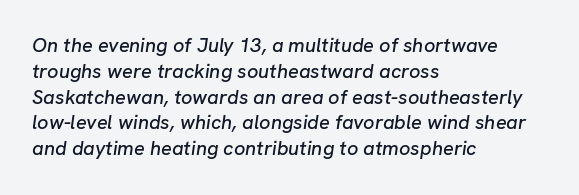
Q: Is the text italic (slanted)? A: Yes, it leans right by about 8 degrees.
Q: Is the text underlined? A: No.
Q: How is the paragraph aligned? A: Left-aligned.
Q: Is the spacing between letters normal or unusually wide? A: Normal.
Q: Is the spacing between lines tight, normal or loose? A: Normal.
